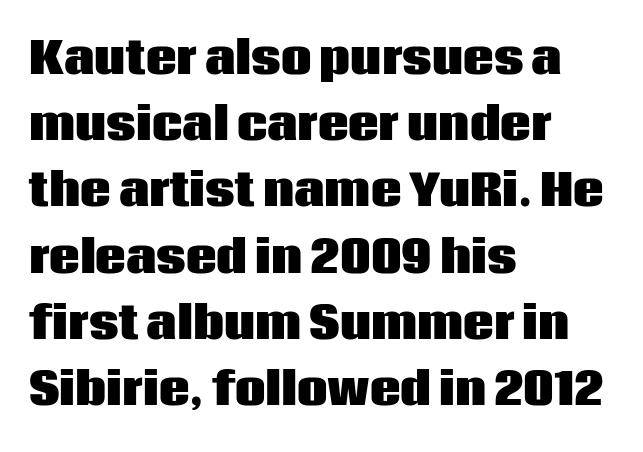
Q: Is the text bold? A: Yes.
Q: Is the text italic (slanted)? A: No, it is upright.
Q: Is the typeface a serif or a sans-serif typeface? A: Sans-serif.
Q: Is the text underlined? A: No.
Q: How is the paragraph aligned? A: Left-aligned.
Q: Is the spacing between letters normal or unusually wide? A: Normal.
Q: Is the spacing between lines tight, normal or loose? A: Normal.
Q: Width (condensed, normal, or wide)? A: Normal.
Q: Stroke contrast? A: Low.
Q: x-height? A: Large.
Q: Monospaced? A: No.
